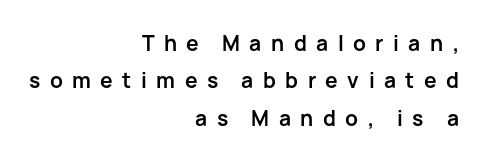
{"italic": "no", "bold": "yes", "underline": "no", "align": "right", "line_spacing_ratio": 1.78, "letter_spacing": "wide", "letter_spacing_em": 0.45, "glyph_px": 21}
